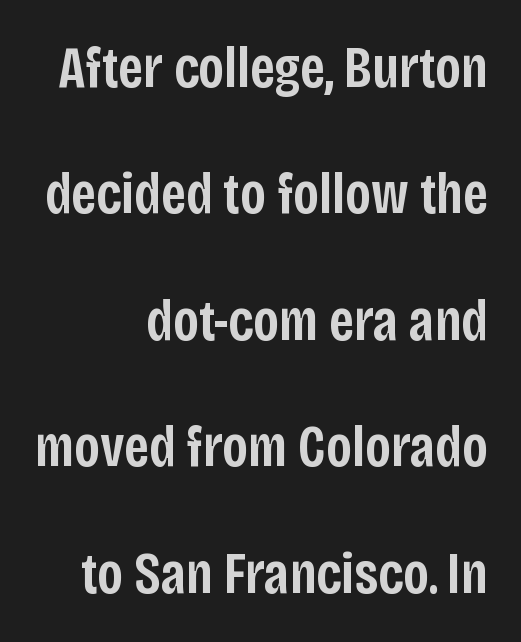
Q: Is the text bold? A: Semi-bold.
Q: Is the text italic (slanted)? A: No, it is upright.
Q: Is the typeface a serif or a sans-serif typeface? A: Sans-serif.
Q: Is the text underlined? A: No.
Q: How is the paragraph aligned? A: Right-aligned.
Q: Is the spacing between letters normal or unusually wide? A: Normal.
Q: Is the spacing between lines tight, normal or loose? A: Loose.
Q: Width (condensed, normal, or wide)? A: Condensed.
Q: Stroke contrast? A: Low.
Q: x-height? A: Large.
Q: Monospaced? A: No.
